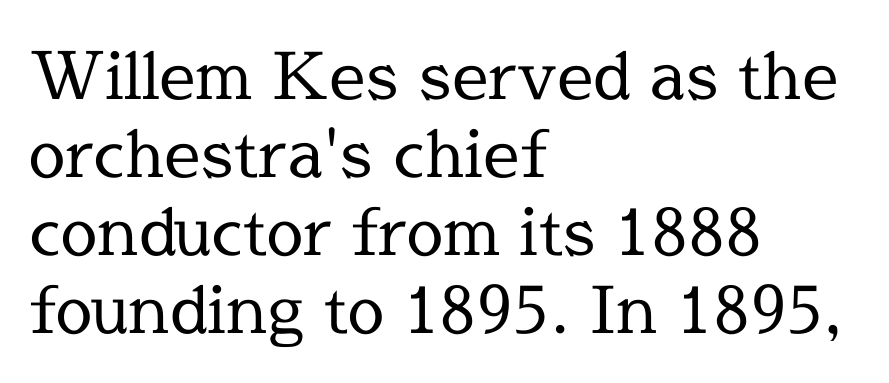
{"serif": "yes", "italic": "no", "bold": "no", "weight": "regular", "width": "normal", "x_height": "medium", "monospaced": "no", "underline": "no", "align": "left", "line_spacing_ratio": 1.2, "letter_spacing": "normal", "letter_spacing_em": 0.0, "glyph_px": 65}
